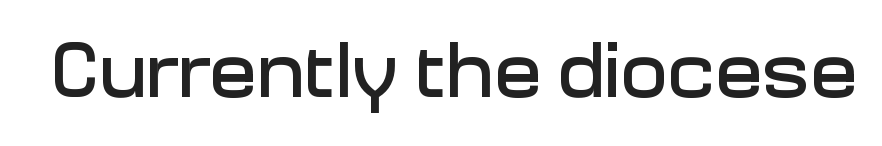
Q: Is the text italic (slanted)? A: No, it is upright.
Q: Is the typeface a serif or a sans-serif typeface? A: Sans-serif.
Q: Is the text underlined? A: No.
Q: Is the spacing between letters normal or unusually wide? A: Normal.
Q: Width (condensed, normal, or wide)? A: Normal.
Q: Stroke contrast? A: Low.
Q: x-height? A: Medium.
Q: Monospaced? A: No.
